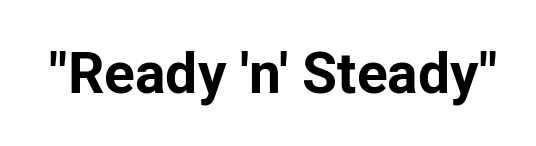
Q: Is the text bold? A: Yes.
Q: Is the text italic (slanted)? A: No, it is upright.
Q: Is the typeface a serif or a sans-serif typeface? A: Sans-serif.
Q: Is the text underlined? A: No.
Q: Is the spacing between letters normal or unusually wide? A: Normal.
Q: Width (condensed, normal, or wide)? A: Normal.
Q: Stroke contrast? A: Low.
Q: x-height? A: Medium.
Q: Monospaced? A: No.
